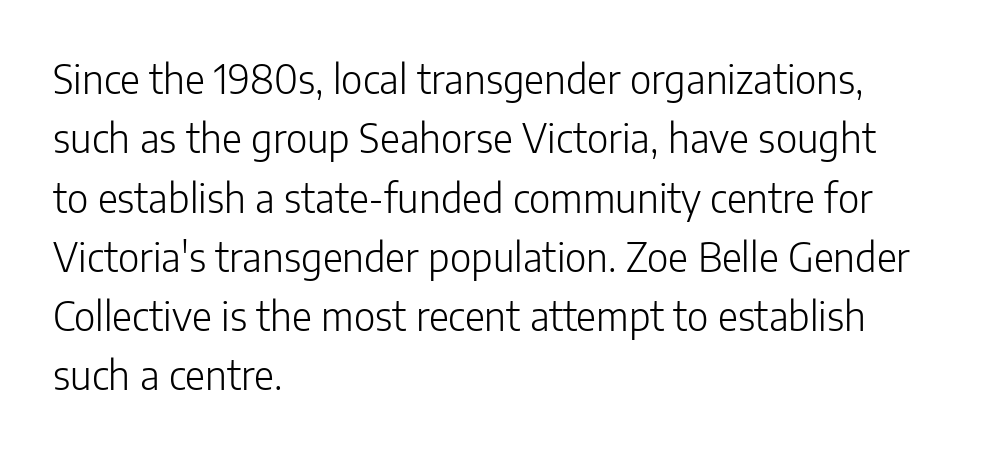
The image shows 39 px light sans-serif type, upright; set left-aligned, normal line spacing (1.52x), normal letter spacing, not underlined; low stroke contrast and a medium x-height.
